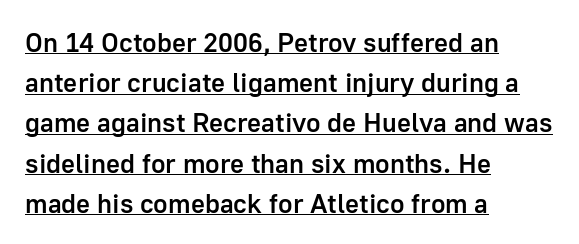
Q: Is the text bold? A: Semi-bold.
Q: Is the text italic (slanted)? A: No, it is upright.
Q: Is the text underlined? A: Yes.
Q: How is the paragraph aligned? A: Left-aligned.
Q: Is the spacing between letters normal or unusually wide? A: Normal.
Q: Is the spacing between lines tight, normal or loose? A: Normal.
